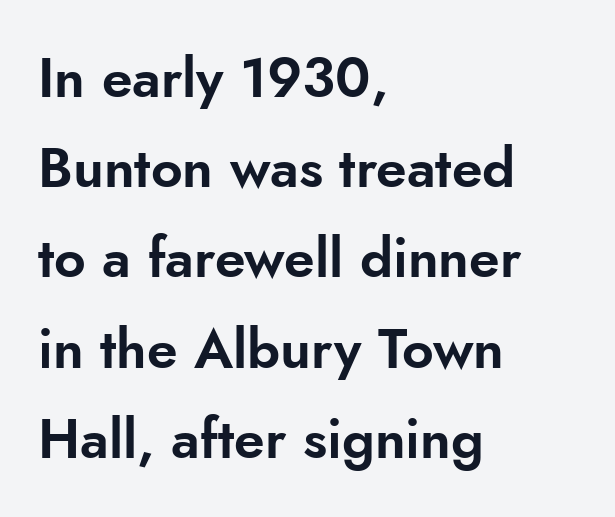
The image shows 55 px sans-serif type, upright; set left-aligned, normal line spacing (1.64x), normal letter spacing, not underlined; low stroke contrast and a small x-height.
